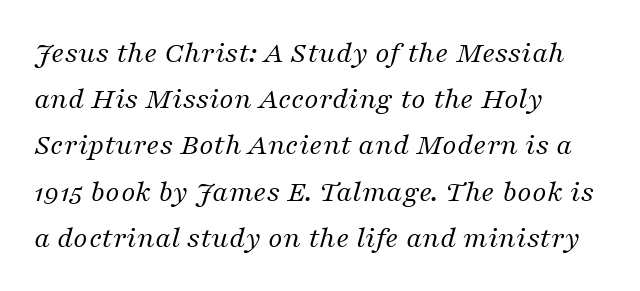
Anything drawn beneath the words? Only blank space. Does the lettering tilt? It does — this is italic. The letters carry serifs — small finishing strokes at the ends of their stems. Varying glyph widths throughout — classic text-font behaviour.
